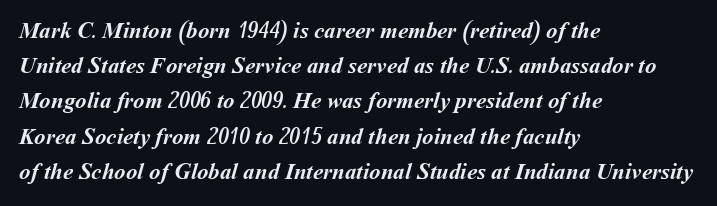
{"bold": "yes", "underline": "no", "align": "left", "line_spacing": "normal", "line_spacing_ratio": 1.53, "letter_spacing": "normal", "letter_spacing_em": 0.0, "glyph_px": 23}
